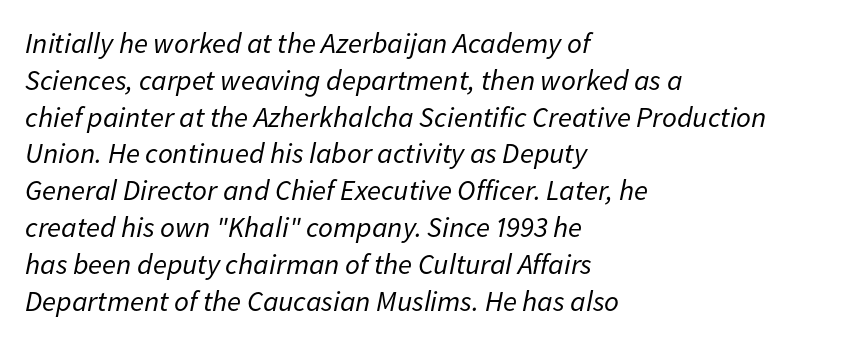
Nobody drew a line under any word here. Does extra space separate the letters? No, they use regular spacing. This sample keeps an unexceptional amount of space between lines. The text carries the slant typical of an italic or oblique font.
